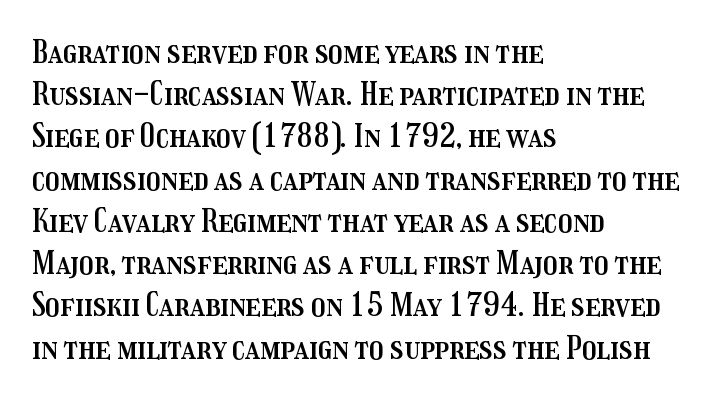
{"italic": "no", "width": "condensed", "stroke_contrast": "medium", "x_height": "medium", "monospaced": "no", "underline": "no", "align": "left", "line_spacing": "normal", "line_spacing_ratio": 1.32, "letter_spacing": "normal", "letter_spacing_em": 0.0, "glyph_px": 32}
